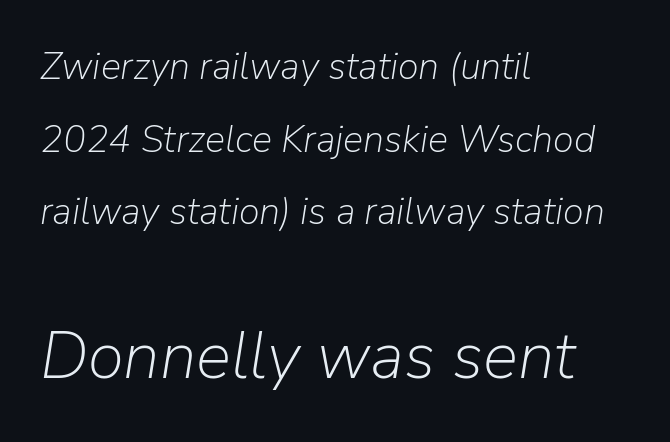
Q: Is the text bold? A: No.
Q: Is the text italic (slanted)? A: Yes, it leans right by about 9 degrees.
Q: Is the text underlined? A: No.
Q: How is the paragraph aligned? A: Left-aligned.
Q: Is the spacing between letters normal or unusually wide? A: Normal.
Q: Is the spacing between lines tight, normal or loose? A: Loose.
Q: Which block of text is set in a larger size, the first (top) or the second (bottom)? A: The second (bottom) one.
Q: Width (condensed, normal, or wide)? A: Normal.
Q: Stroke contrast? A: Low.
Q: x-height? A: Medium.
Q: Monospaced? A: No.
